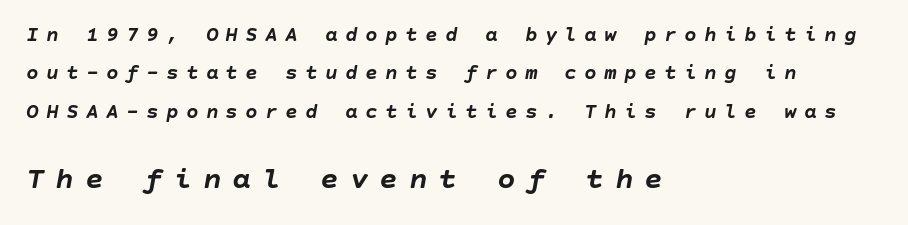
The image shows 31 px semibold type, italic (leaning right); set left-aligned, line spacing 1.83x, unusually wide letter spacing (+0.35 em), not underlined; the second (bottom) block is 1.48x larger; low stroke contrast and a large x-height.
